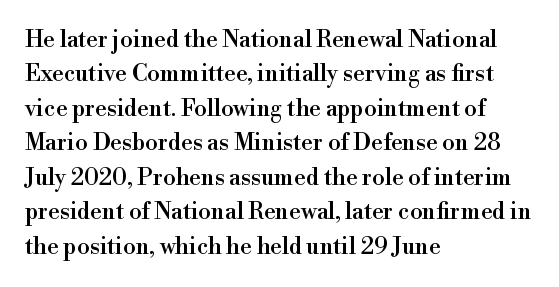
{"italic": "no", "underline": "no", "align": "left", "line_spacing": "normal", "line_spacing_ratio": 1.5, "letter_spacing": "normal", "letter_spacing_em": 0.0, "glyph_px": 23}
